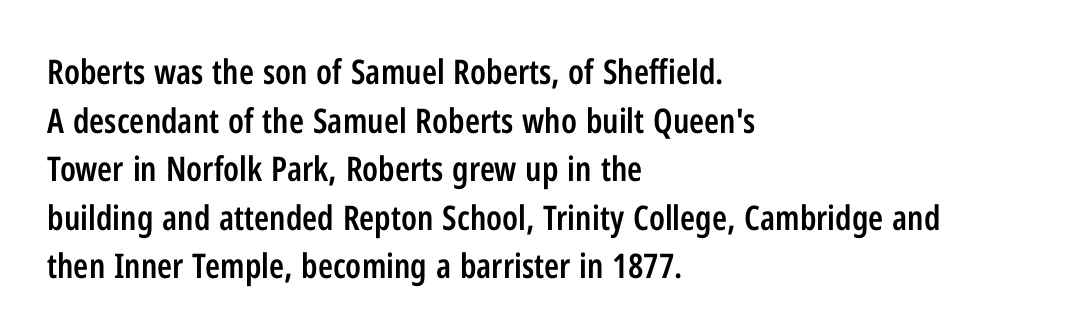
The image shows 34 px semibold, condensed sans-serif type, upright; set left-aligned, normal line spacing (1.43x), normal letter spacing, not underlined; low stroke contrast and a medium x-height.
